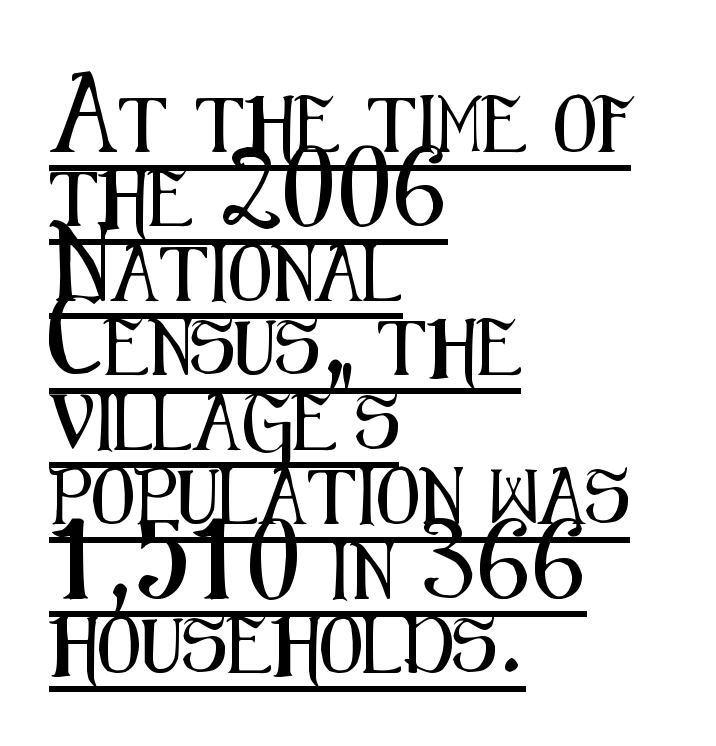
Is the letter spacing exaggerated? No — it looks like the ordinary default. These lines are rendered in a variable-pitch font. A classic flush-left, rag-right setting is used for this passage. These lines sit exactly where default settings would place them.
